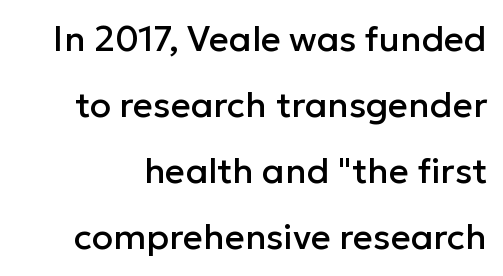
Q: Is the text italic (slanted)? A: No, it is upright.
Q: Is the typeface a serif or a sans-serif typeface? A: Sans-serif.
Q: Is the text underlined? A: No.
Q: Is the spacing between letters normal or unusually wide? A: Normal.
Q: Width (condensed, normal, or wide)? A: Normal.
Q: Stroke contrast? A: Low.
Q: x-height? A: Medium.
Q: Monospaced? A: No.
